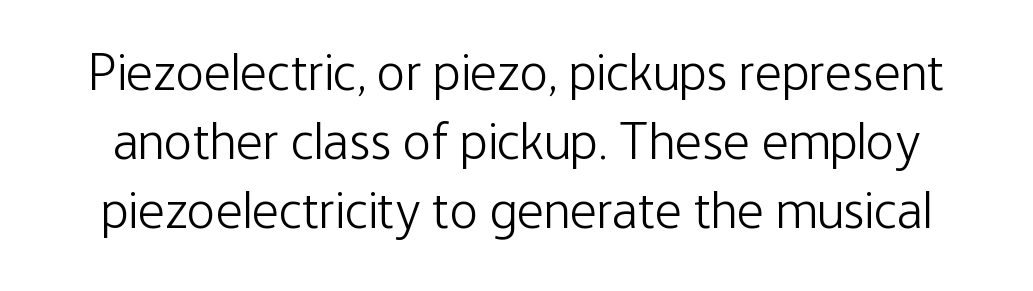
{"serif": "no", "italic": "no", "bold": "no", "weight": "light", "width": "condensed", "stroke_contrast": "low", "x_height": "medium", "monospaced": "no", "underline": "no", "line_spacing": "normal", "line_spacing_ratio": 1.3, "letter_spacing": "normal", "letter_spacing_em": 0.0, "glyph_px": 53}
